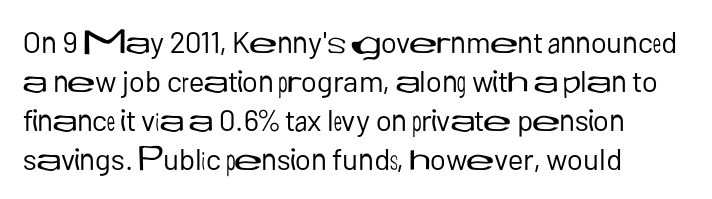
{"serif": "no", "italic": "no", "bold": "no", "weight": "regular", "width": "normal", "stroke_contrast": "low", "x_height": "medium", "monospaced": "no", "underline": "no", "align": "left", "line_spacing": "normal", "line_spacing_ratio": 1.3, "letter_spacing": "normal", "letter_spacing_em": 0.0, "glyph_px": 30}
